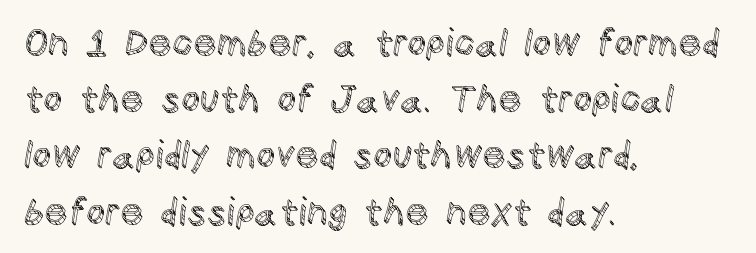
These lines are set flush left with a ragged right edge. Inter-character spacing is left at the font's built-in metrics. Do the characters align in a grid? No, the font is proportional. Leading: standard. The glyphs are unaccompanied by any horizontal stroke below them.
